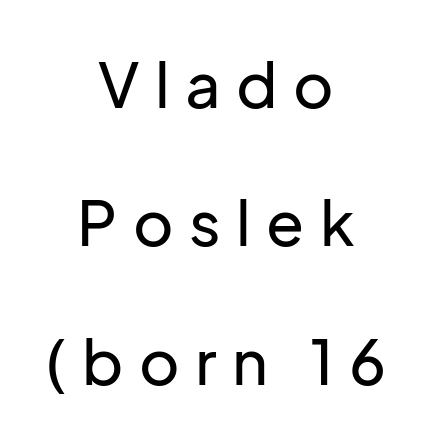
Q: Is the text italic (slanted)? A: No, it is upright.
Q: Is the typeface a serif or a sans-serif typeface? A: Sans-serif.
Q: Is the text underlined? A: No.
Q: How is the paragraph aligned? A: Centered.
Q: Is the spacing between letters normal or unusually wide? A: Unusually wide.
Q: Is the spacing between lines tight, normal or loose? A: Loose.
Q: Width (condensed, normal, or wide)? A: Normal.
Q: Stroke contrast? A: Low.
Q: x-height? A: Medium.
Q: Monospaced? A: No.
